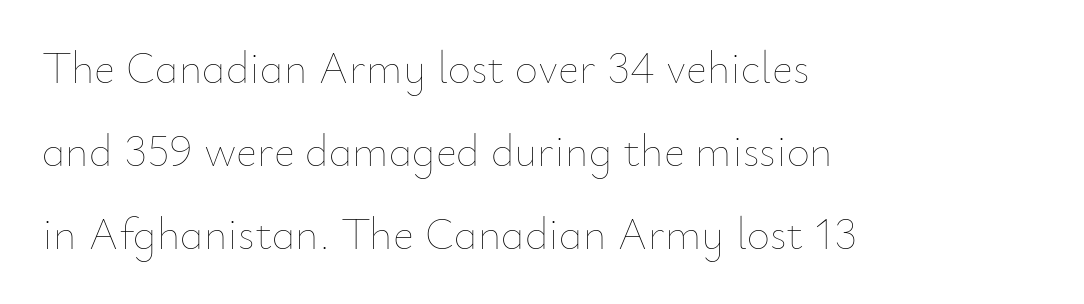
Q: Is the text bold? A: No.
Q: Is the text italic (slanted)? A: No, it is upright.
Q: Is the text underlined? A: No.
Q: How is the paragraph aligned? A: Left-aligned.
Q: Is the spacing between letters normal or unusually wide? A: Normal.
Q: Width (condensed, normal, or wide)? A: Normal.
Q: Stroke contrast? A: Low.
Q: x-height? A: Small.
Q: Monospaced? A: No.
